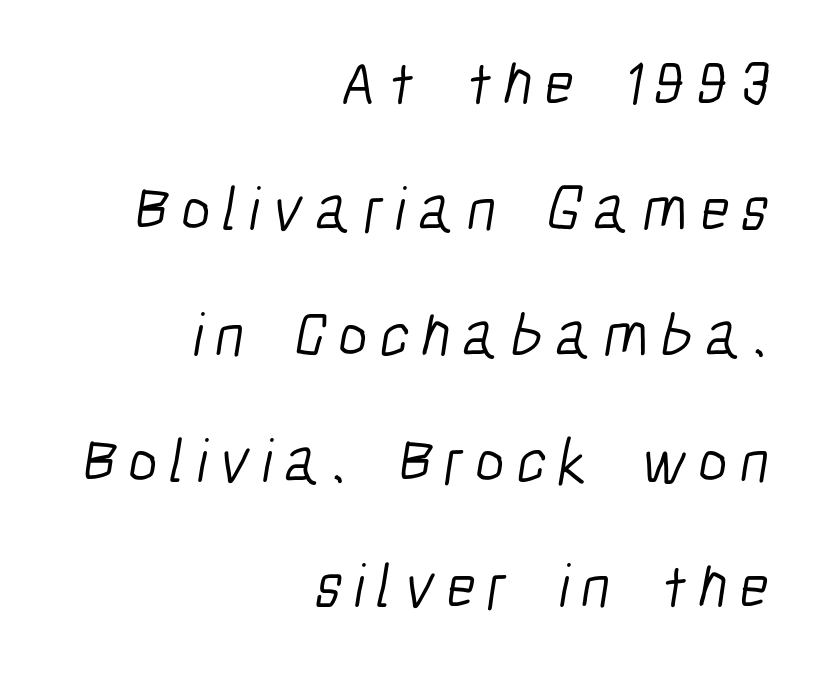
Q: Is the text bold? A: No.
Q: Is the typeface a serif or a sans-serif typeface? A: Sans-serif.
Q: Is the text underlined? A: No.
Q: How is the paragraph aligned? A: Right-aligned.
Q: Is the spacing between lines tight, normal or loose? A: Loose.
Q: Width (condensed, normal, or wide)? A: Condensed.
Q: Stroke contrast? A: Low.
Q: x-height? A: Medium.
Q: Monospaced? A: No.
